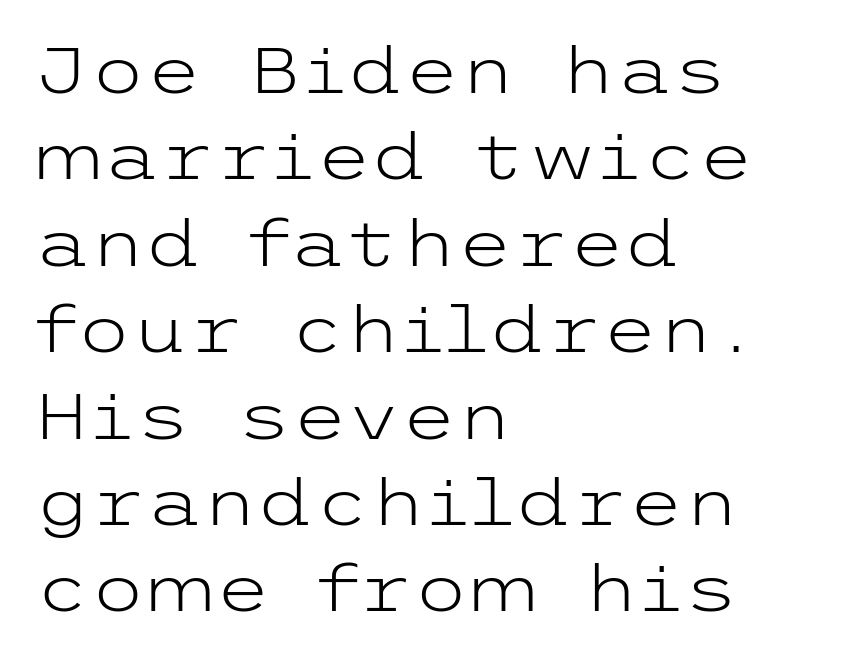
{"serif": "no", "italic": "no", "bold": "no", "weight": "light", "width": "wide", "stroke_contrast": "low", "x_height": "medium", "underline": "no", "align": "left", "line_spacing": "normal", "line_spacing_ratio": 1.35, "letter_spacing": "normal", "letter_spacing_em": 0.0, "glyph_px": 64}
